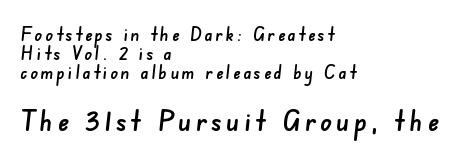
These lines are composed in type without serifs. Leading: reduced. These lines are rendered in a variable-pitch font. Which of the two is more prominent by size? The second, at the bottom.
